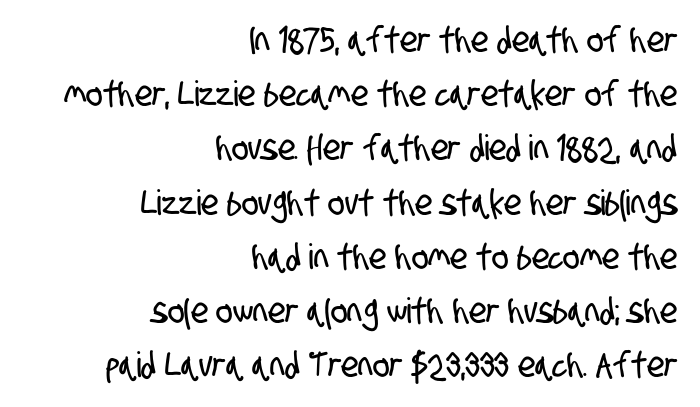
Q: Is the typeface a serif or a sans-serif typeface? A: Sans-serif.
Q: Is the text underlined? A: No.
Q: How is the paragraph aligned? A: Right-aligned.
Q: Is the spacing between letters normal or unusually wide? A: Normal.
Q: Is the spacing between lines tight, normal or loose? A: Normal.
Q: Width (condensed, normal, or wide)? A: Condensed.
Q: Stroke contrast? A: Low.
Q: x-height? A: Large.
Q: Monospaced? A: No.
